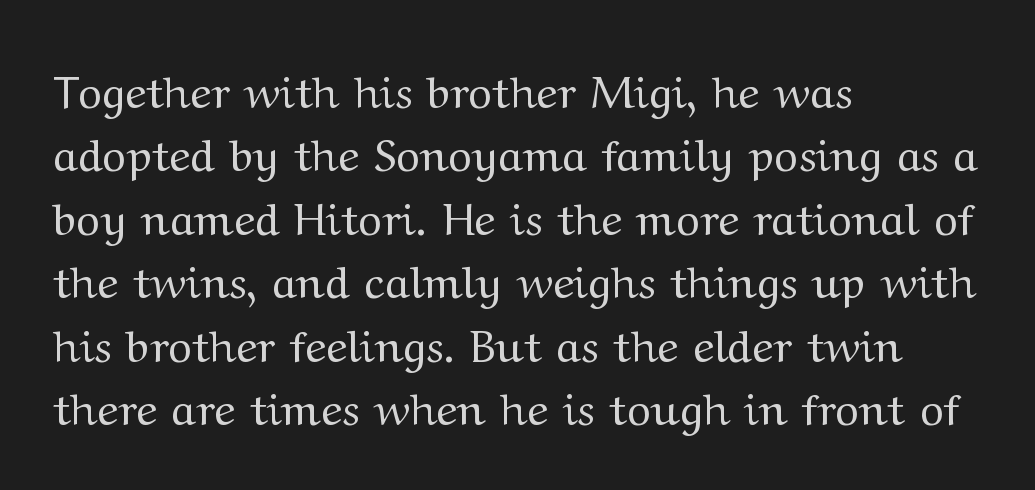
Posture: upright roman. Spacing verdict: proportional, widths tailored to each character. Stroke terminals: seriffed. The line-height multiplier appears to be the usual default. Short and long lines alike share a common starting point at left.
